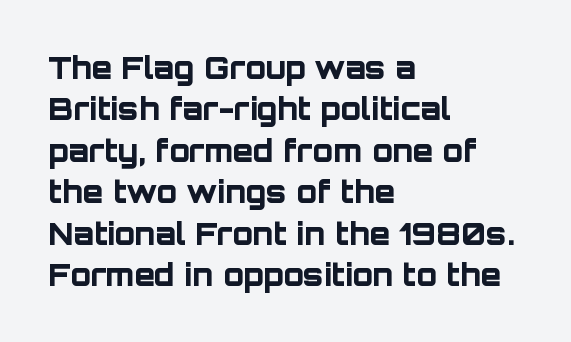
The image shows 30 px bold sans-serif type, upright; set left-aligned, normal line spacing (1.38x), normal letter spacing, not underlined; low stroke contrast and a large x-height.
